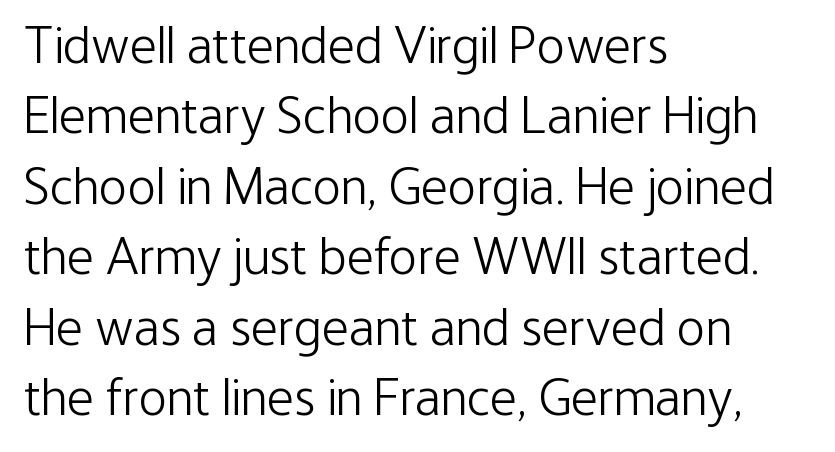
{"serif": "no", "italic": "no", "bold": "no", "weight": "light", "width": "condensed", "stroke_contrast": "low", "x_height": "medium", "monospaced": "no", "underline": "no", "align": "left", "line_spacing": "normal", "line_spacing_ratio": 1.33, "letter_spacing": "normal", "letter_spacing_em": 0.0, "glyph_px": 53}
